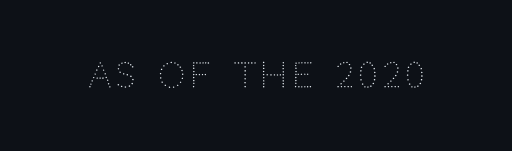
The image shows 34 px light sans-serif type, upright; set not underlined; low stroke contrast and a large x-height.
